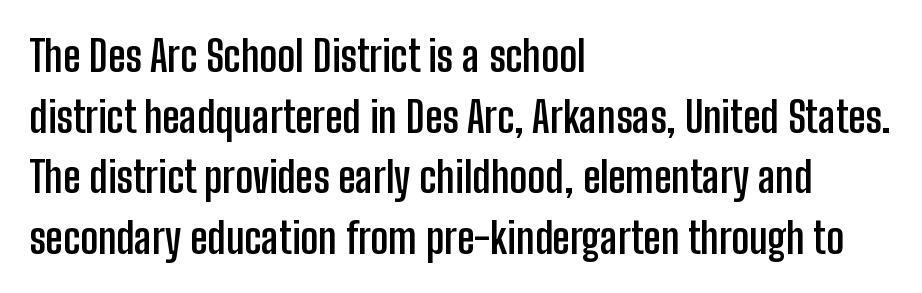
The image shows 43 px semibold, condensed sans-serif type, upright; set left-aligned, normal line spacing (1.41x), normal letter spacing, not underlined; low stroke contrast and a medium x-height.
